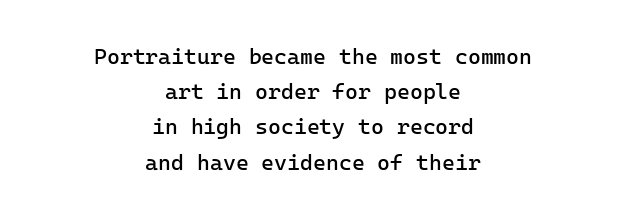
{"italic": "no", "bold": "no", "underline": "no", "align": "center", "line_spacing": "normal", "line_spacing_ratio": 1.6, "letter_spacing": "normal", "letter_spacing_em": 0.0, "glyph_px": 22}
